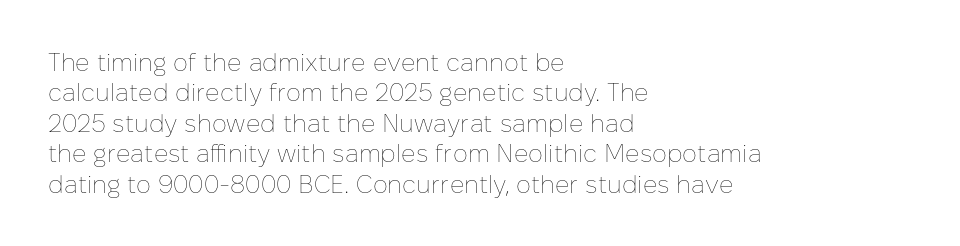
The image shows 25 px text type, upright; set left-aligned, line spacing 1.22x, normal letter spacing, not underlined.
